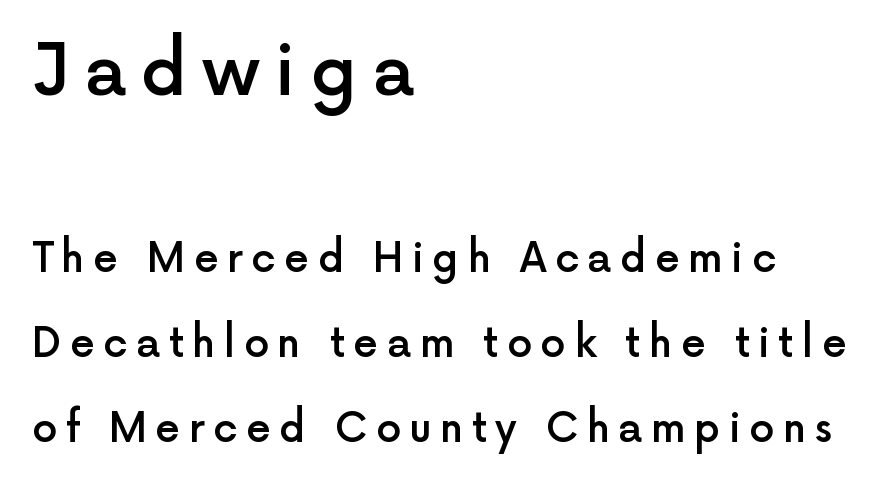
The image shows 70 px semibold sans-serif type, upright; set left-aligned, loose line spacing (2.12x), unusually wide letter spacing (+0.21 em), not underlined; the first (top) block is 1.75x larger; a medium x-height.
